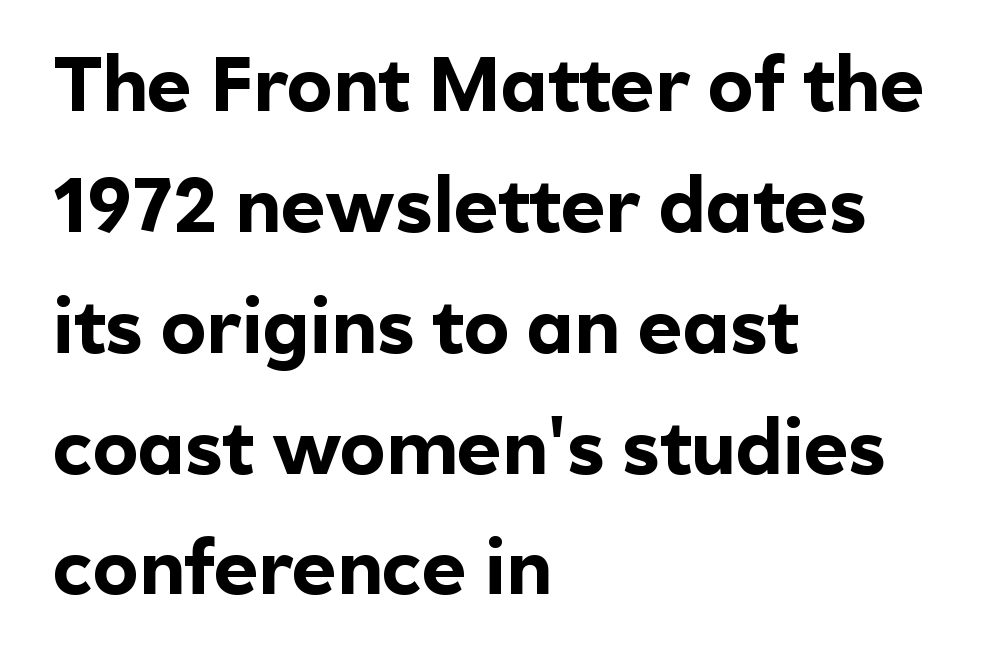
Q: Is the text bold? A: Yes.
Q: Is the text italic (slanted)? A: No, it is upright.
Q: Is the typeface a serif or a sans-serif typeface? A: Sans-serif.
Q: Is the text underlined? A: No.
Q: How is the paragraph aligned? A: Left-aligned.
Q: Is the spacing between letters normal or unusually wide? A: Normal.
Q: Is the spacing between lines tight, normal or loose? A: Normal.
Q: Width (condensed, normal, or wide)? A: Normal.
Q: x-height? A: Medium.
Q: Monospaced? A: No.
